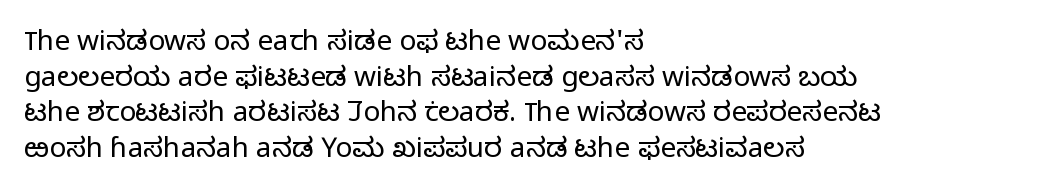
Q: Is the text bold? A: No.
Q: Is the text italic (slanted)? A: No, it is upright.
Q: Is the typeface a serif or a sans-serif typeface? A: Sans-serif.
Q: Is the text underlined? A: No.
Q: How is the paragraph aligned? A: Left-aligned.
Q: Is the spacing between letters normal or unusually wide? A: Normal.
Q: Is the spacing between lines tight, normal or loose? A: Normal.
Q: Width (condensed, normal, or wide)? A: Normal.
Q: Stroke contrast? A: Low.
Q: x-height? A: Medium.
Q: Monospaced? A: No.
